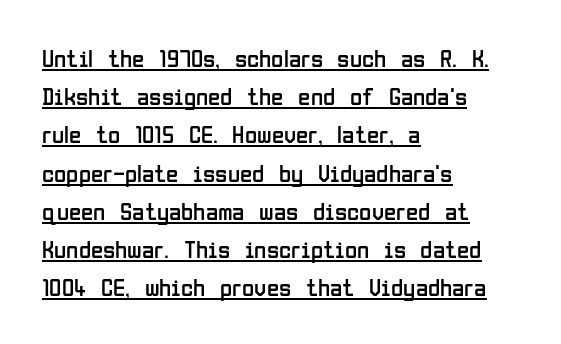
The image shows 25 px text type, upright; set left-aligned, normal line spacing (1.53x), normal letter spacing, underlined.
